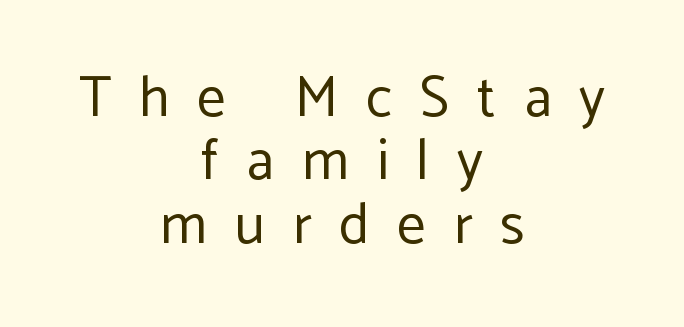
{"serif": "no", "italic": "no", "bold": "no", "weight": "regular", "width": "normal", "stroke_contrast": "low", "x_height": "medium", "monospaced": "no", "underline": "no", "align": "center", "line_spacing": "tight", "line_spacing_ratio": 1.11, "letter_spacing": "wide", "letter_spacing_em": 0.49, "glyph_px": 57}
